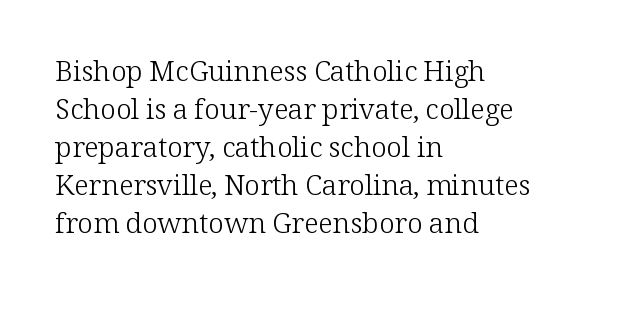
Q: Is the text bold? A: No.
Q: Is the text italic (slanted)? A: No, it is upright.
Q: Is the typeface a serif or a sans-serif typeface? A: Serif.
Q: Is the text underlined? A: No.
Q: How is the paragraph aligned? A: Left-aligned.
Q: Is the spacing between letters normal or unusually wide? A: Normal.
Q: Is the spacing between lines tight, normal or loose? A: Normal.
Q: Width (condensed, normal, or wide)? A: Normal.
Q: Stroke contrast? A: Low.
Q: x-height? A: Medium.
Q: Monospaced? A: No.
